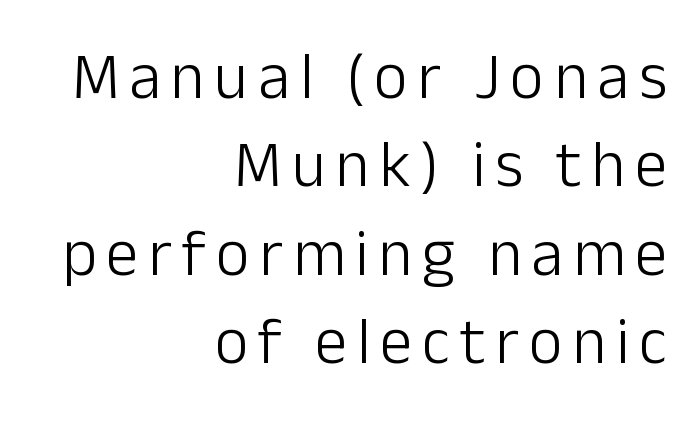
The image shows 65 px light sans-serif type, upright; set right-aligned, normal line spacing (1.36x), not underlined; low stroke contrast and a medium x-height.
